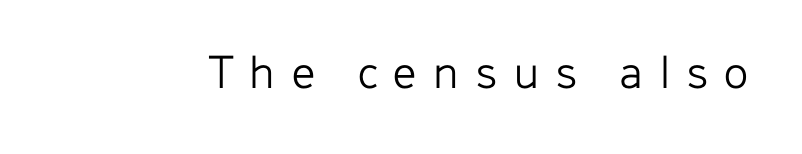
The image shows 51 px light sans-serif type, upright; set unusually wide letter spacing (+0.32 em), not underlined; low stroke contrast and a medium x-height.
